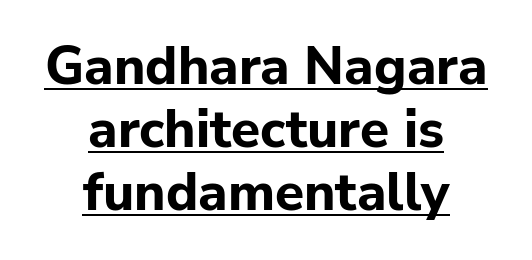
Q: Is the text bold? A: Yes.
Q: Is the text italic (slanted)? A: No, it is upright.
Q: Is the typeface a serif or a sans-serif typeface? A: Sans-serif.
Q: Is the text underlined? A: Yes.
Q: How is the paragraph aligned? A: Centered.
Q: Is the spacing between letters normal or unusually wide? A: Normal.
Q: Width (condensed, normal, or wide)? A: Normal.
Q: Stroke contrast? A: Low.
Q: x-height? A: Medium.
Q: Monospaced? A: No.
